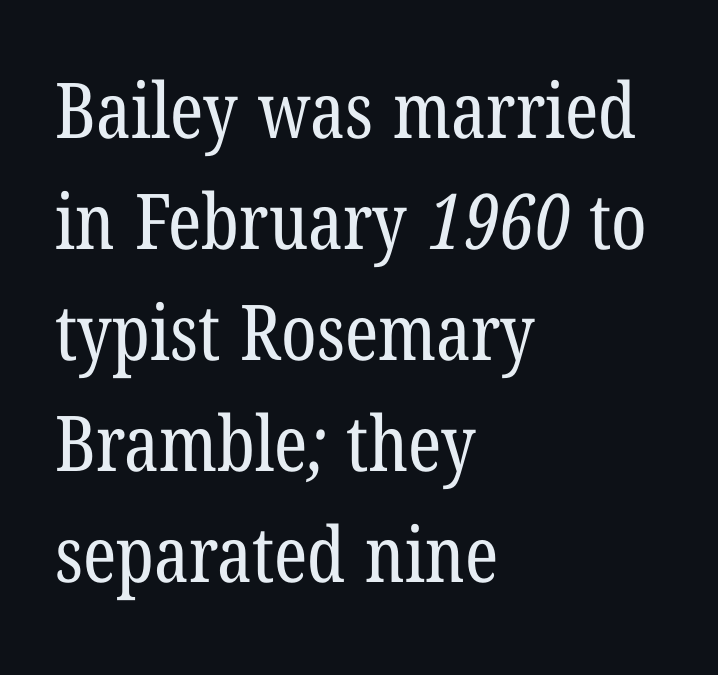
{"serif": "yes", "bold": "no", "weight": "regular", "width": "condensed", "stroke_contrast": "low", "x_height": "medium", "monospaced": "no", "underline": "no", "align": "left", "line_spacing": "normal", "line_spacing_ratio": 1.44, "letter_spacing": "normal", "letter_spacing_em": 0.0, "glyph_px": 77}
